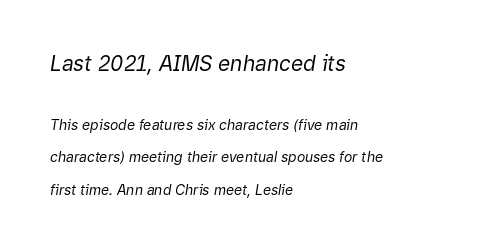
The image shows 21 px text type, italic (leaning right); set left-aligned, loose line spacing (2.33x), normal letter spacing, not underlined; the first (top) block is 1.5x larger.
